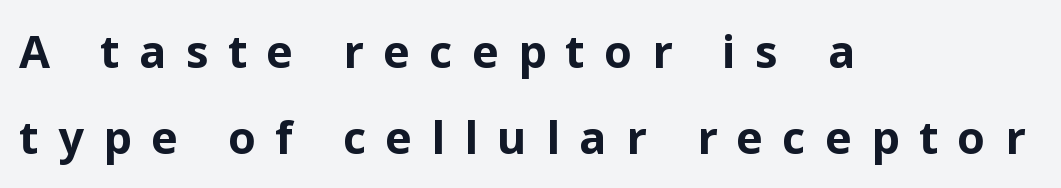
A roman cut, with each character standing at attention. Here the designer chose a conventional face with non-uniform glyph widths. Honestly, the rows look like they've been pulled way apart. Check where the strokes stop: nothing finishes them off — pure sans. Does extra space separate the letters? Yes, quite a lot of it.
